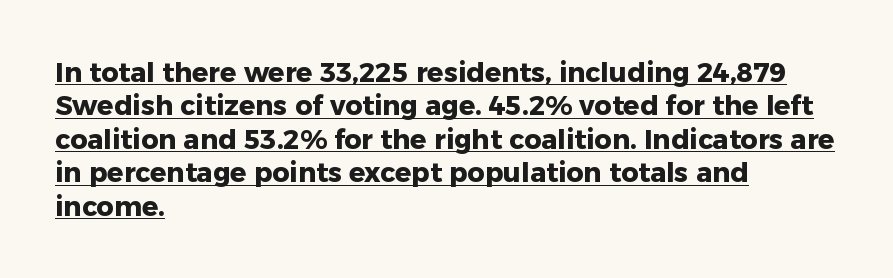
Q: Is the text bold? A: Yes.
Q: Is the text italic (slanted)? A: No, it is upright.
Q: Is the text underlined? A: Yes.
Q: How is the paragraph aligned? A: Left-aligned.
Q: Is the spacing between letters normal or unusually wide? A: Normal.
